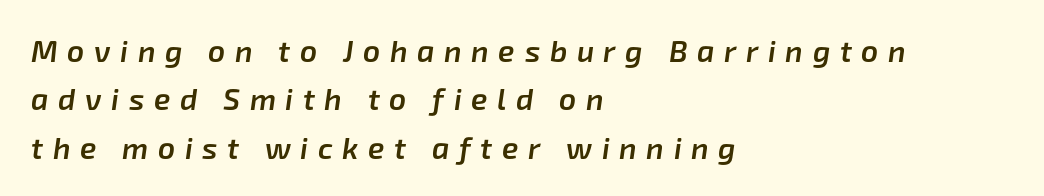
The image shows 30 px semibold type, italic (leaning right); set left-aligned, normal line spacing (1.61x), unusually wide letter spacing (+0.32 em), not underlined; low stroke contrast and a medium x-height.
